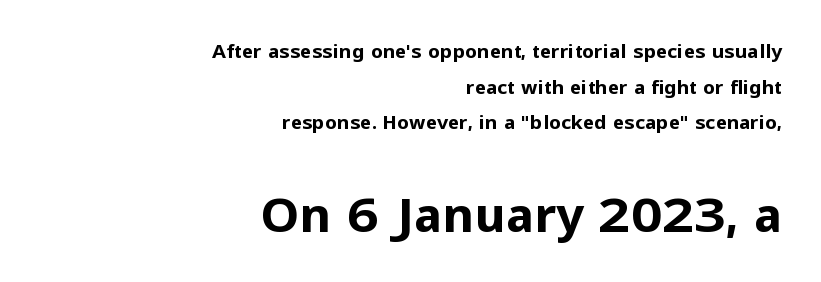
Q: Is the text bold? A: Yes.
Q: Is the text italic (slanted)? A: No, it is upright.
Q: Is the typeface a serif or a sans-serif typeface? A: Sans-serif.
Q: Is the text underlined? A: No.
Q: How is the paragraph aligned? A: Right-aligned.
Q: Is the spacing between letters normal or unusually wide? A: Normal.
Q: Which block of text is set in a larger size, the first (top) or the second (bottom)? A: The second (bottom) one.
Q: Width (condensed, normal, or wide)? A: Normal.
Q: Stroke contrast? A: Low.
Q: x-height? A: Medium.
Q: Monospaced? A: No.
